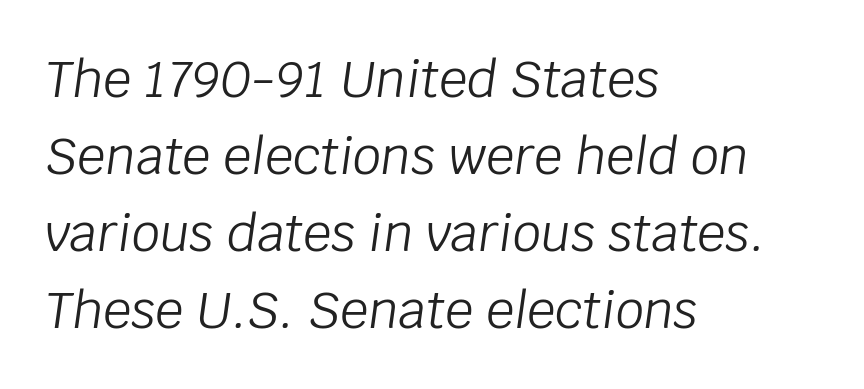
{"italic": "yes", "lean": "right", "slant_degrees": 8, "bold": "no", "weight": "light", "width": "normal", "stroke_contrast": "low", "x_height": "large", "monospaced": "no", "underline": "no", "align": "left", "line_spacing": "normal", "line_spacing_ratio": 1.54, "letter_spacing": "normal", "letter_spacing_em": 0.0, "glyph_px": 50}
